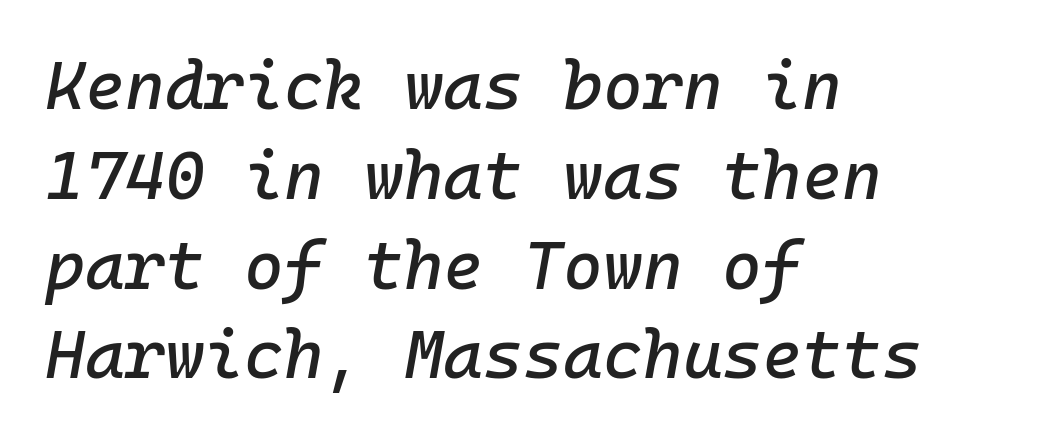
The image shows 68 px text type, italic (leaning right), monospaced; set left-aligned, normal line spacing (1.32x), normal letter spacing, not underlined; low stroke contrast and a medium x-height.
